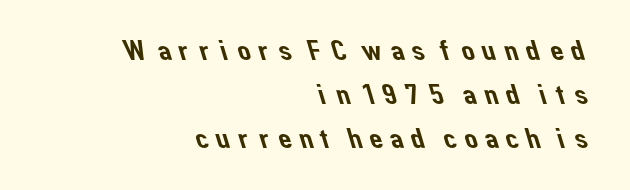
The lines are quadded right. Character widths vary here, with narrow letters taking less room than wide ones. Quick note: underline off. In terms of letterform style, serifs are entirely absent. Honestly, the row spacing looks completely unremarkable.
